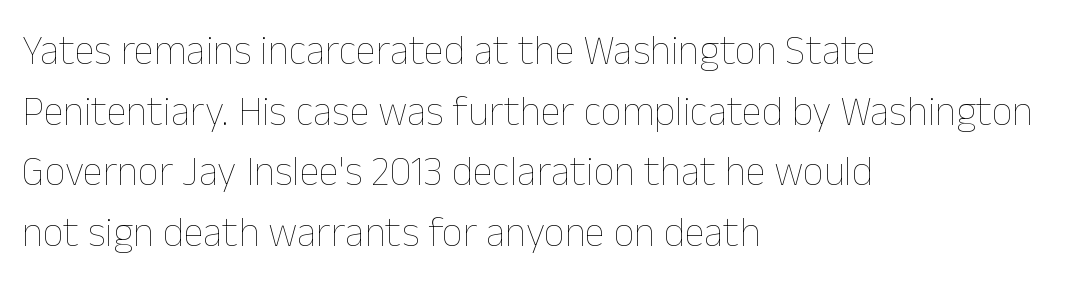
Q: Is the text bold? A: No.
Q: Is the text italic (slanted)? A: No, it is upright.
Q: Is the text underlined? A: No.
Q: How is the paragraph aligned? A: Left-aligned.
Q: Is the spacing between letters normal or unusually wide? A: Normal.
Q: Is the spacing between lines tight, normal or loose? A: Normal.
Q: Width (condensed, normal, or wide)? A: Normal.
Q: Stroke contrast? A: Low.
Q: x-height? A: Medium.
Q: Monospaced? A: No.
